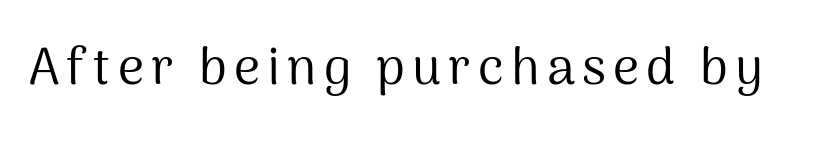
Q: Is the text bold? A: No.
Q: Is the text italic (slanted)? A: No, it is upright.
Q: Is the typeface a serif or a sans-serif typeface? A: Sans-serif.
Q: Is the text underlined? A: No.
Q: Width (condensed, normal, or wide)? A: Normal.
Q: Stroke contrast? A: Medium.
Q: x-height? A: Medium.
Q: Monospaced? A: No.
